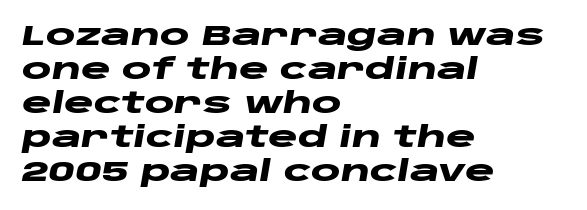
The image shows 28 px heavy, wide type, italic (leaning right); set left-aligned, line spacing 1.21x, normal letter spacing, not underlined; low stroke contrast and a large x-height.
